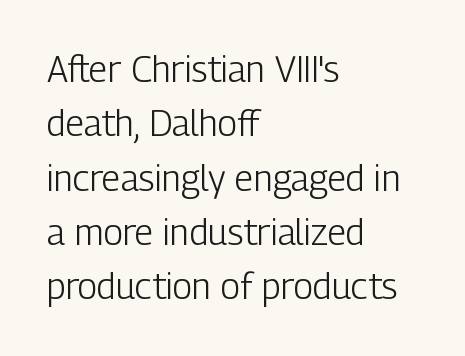
{"serif": "no", "italic": "no", "bold": "no", "weight": "light", "width": "condensed", "stroke_contrast": "low", "x_height": "medium", "monospaced": "no", "underline": "no", "align": "left", "line_spacing": "normal", "line_spacing_ratio": 1.51, "letter_spacing": "normal", "letter_spacing_em": 0.0, "glyph_px": 36}
